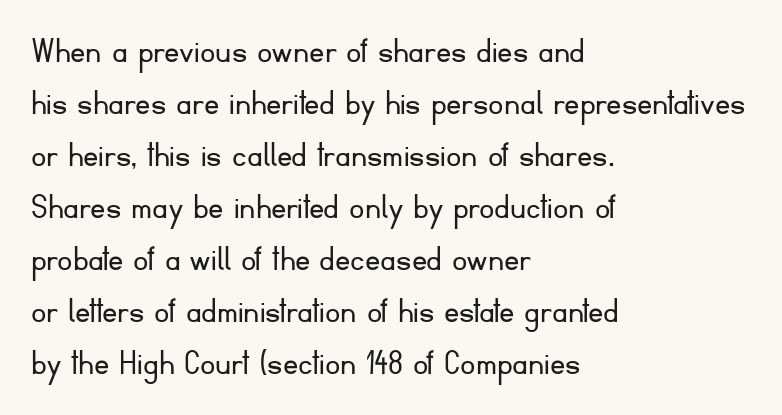
{"serif": "no", "italic": "no", "bold": "no", "weight": "light", "width": "normal", "stroke_contrast": "low", "x_height": "small", "monospaced": "no", "underline": "no", "align": "left", "line_spacing": "normal", "line_spacing_ratio": 1.37, "letter_spacing": "normal", "letter_spacing_em": 0.0, "glyph_px": 38}
